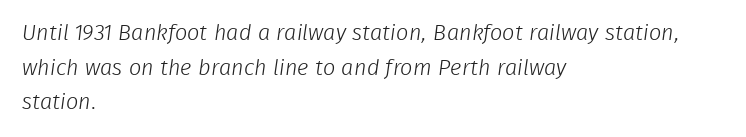
Q: Is the text bold? A: No.
Q: Is the text underlined? A: No.
Q: How is the paragraph aligned? A: Left-aligned.
Q: Is the spacing between letters normal or unusually wide? A: Normal.
Q: Is the spacing between lines tight, normal or loose? A: Normal.
